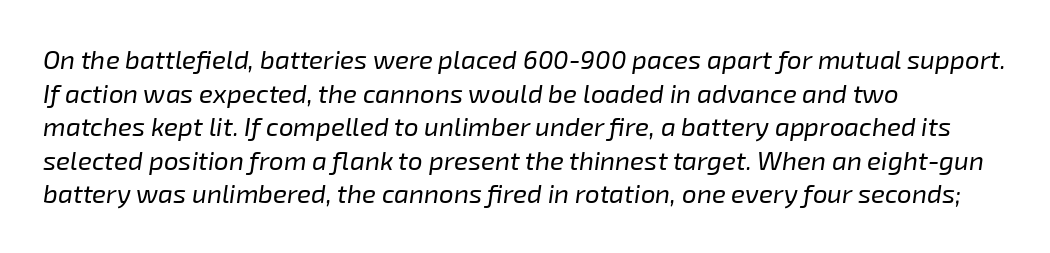
Horizontally, the lines are justified to the leading edge only. The lettering tilts uniformly, giving the passage an italic look. The rendering uses a moderate line-height, typical for paragraphs. Is the letter spacing exaggerated? No — it looks like the ordinary default. A quiet, ordinary-to-light weight characterises the typeface. The zone under the glyphs is completely vacant.
